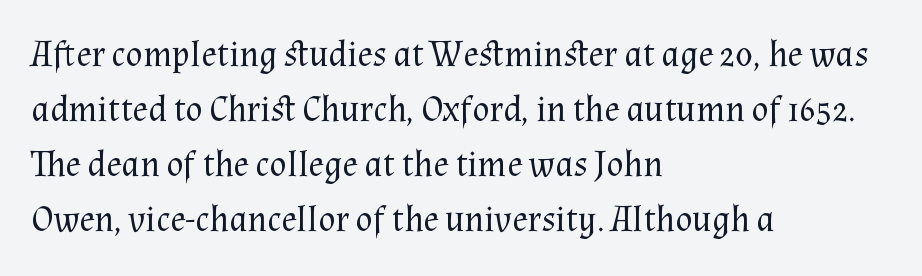
{"italic": "no", "bold": "no", "weight": "regular", "width": "normal", "stroke_contrast": "medium", "x_height": "medium", "monospaced": "no", "underline": "no", "align": "left", "line_spacing": "normal", "line_spacing_ratio": 1.53, "letter_spacing": "normal", "letter_spacing_em": 0.0, "glyph_px": 36}
